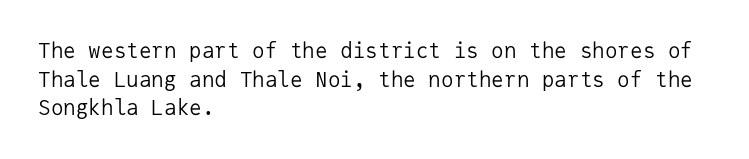
{"italic": "no", "bold": "no", "underline": "no", "align": "left", "line_spacing": "normal", "line_spacing_ratio": 1.36, "letter_spacing": "normal", "letter_spacing_em": 0.0, "glyph_px": 21}
